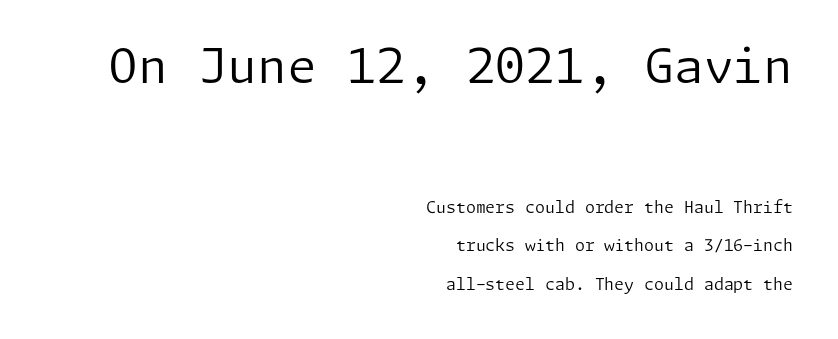
{"serif": "no", "italic": "no", "bold": "no", "weight": "regular", "width": "normal", "stroke_contrast": "low", "x_height": "medium", "underline": "no", "align": "right", "line_spacing": "loose", "line_spacing_ratio": 2.42, "letter_spacing": "normal", "letter_spacing_em": 0.0, "larger_block": "first", "size_ratio": 3.0, "glyph_px": 48}
